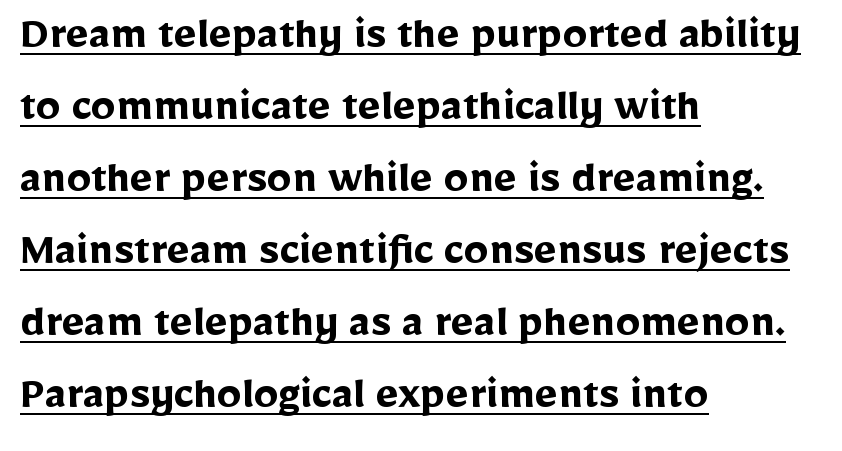
{"serif": "no", "italic": "no", "bold": "yes", "weight": "semibold", "width": "normal", "stroke_contrast": "low", "x_height": "medium", "monospaced": "no", "underline": "yes", "align": "left", "line_spacing": "normal", "line_spacing_ratio": 1.47, "letter_spacing": "normal", "letter_spacing_em": 0.0, "glyph_px": 49}
